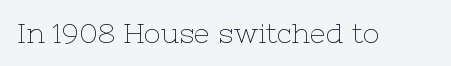
Typographically, this falls in the serif category. A typesetter would call this proportional, since set widths differ per character. These glyphs show unthickened strokes, regular width or finer. Descenders are the only things crossing below the line. Glyph-to-glyph distance matches everyday printed text.
